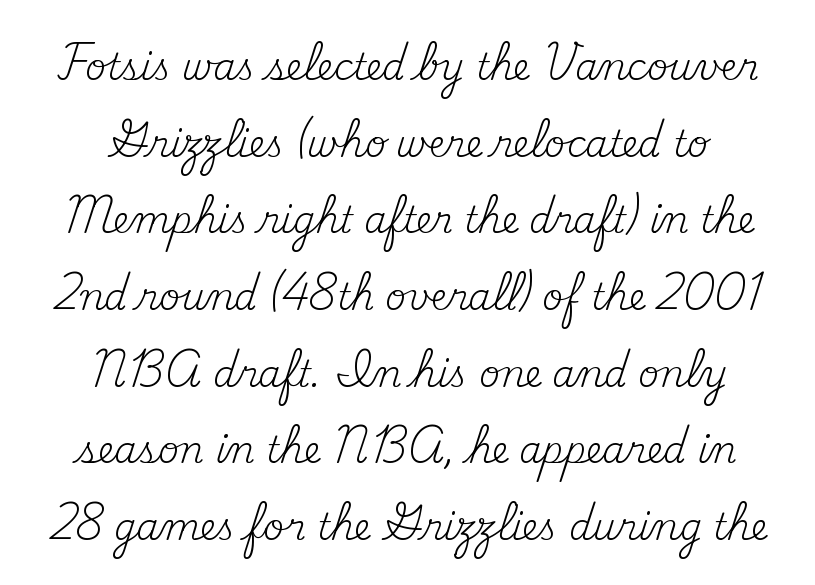
The image shows 36 px regular-weight serif type; set centered, loose line spacing (2.13x), normal letter spacing, not underlined; medium stroke contrast and a small x-height.
